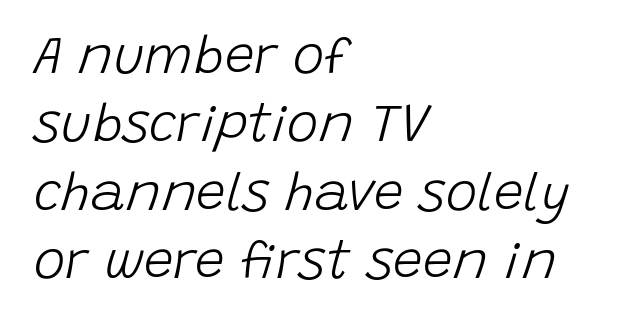
Q: Is the text bold? A: No.
Q: Is the text italic (slanted)? A: Yes, it leans right by about 15 degrees.
Q: Is the text underlined? A: No.
Q: How is the paragraph aligned? A: Left-aligned.
Q: Is the spacing between letters normal or unusually wide? A: Normal.
Q: Is the spacing between lines tight, normal or loose? A: Normal.
Q: Width (condensed, normal, or wide)? A: Normal.
Q: Stroke contrast? A: Low.
Q: x-height? A: Large.
Q: Monospaced? A: No.
